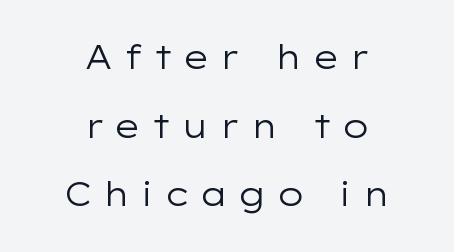
The image shows 33 px regular-weight, wide sans-serif type, upright; set centered, loose line spacing (2.08x), unusually wide letter spacing (+0.29 em), not underlined; low stroke contrast and a medium x-height.
